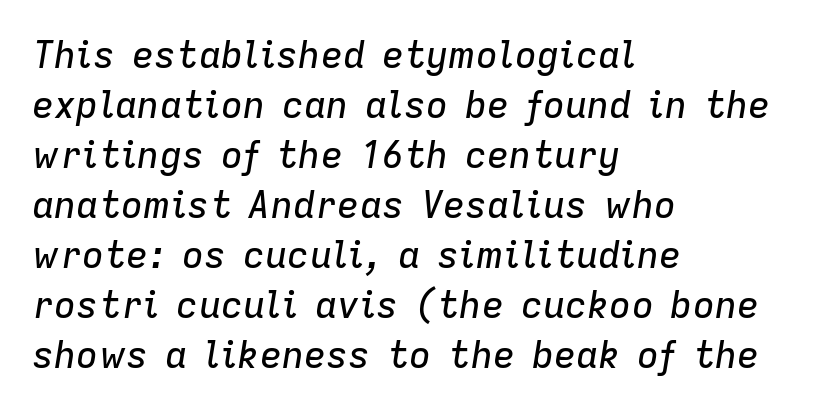
This sample uses plain, unmodified letter spacing. Looking at the ascenders, they clearly lean. The area under the type is left untouched. In CSS terms this would be text-align: left. Horizontal bands of white between lines are of average thickness. Varying glyph widths throughout — classic text-font behaviour.
